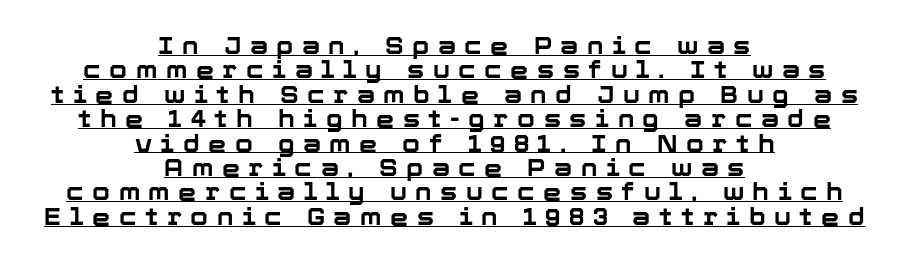
Q: Is the text bold? A: Yes.
Q: Is the text italic (slanted)? A: No, it is upright.
Q: Is the text underlined? A: Yes.
Q: How is the paragraph aligned? A: Centered.
Q: Is the spacing between letters normal or unusually wide? A: Unusually wide.
Q: Is the spacing between lines tight, normal or loose? A: Tight.
